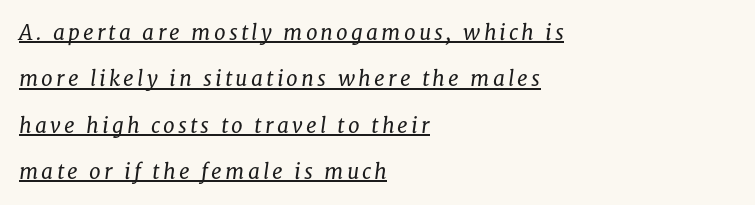
The image shows 21 px text type, italic (leaning right); set left-aligned, loose line spacing (2.21x), underlined.
